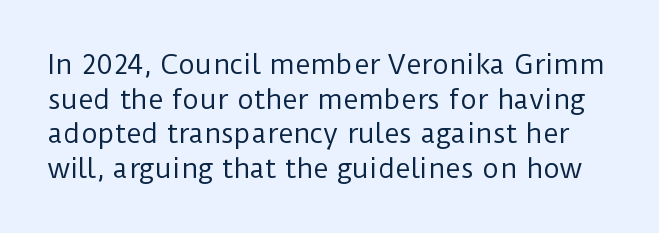
The image shows 26 px text type, upright; set normal line spacing (1.33x), normal letter spacing, not underlined.
